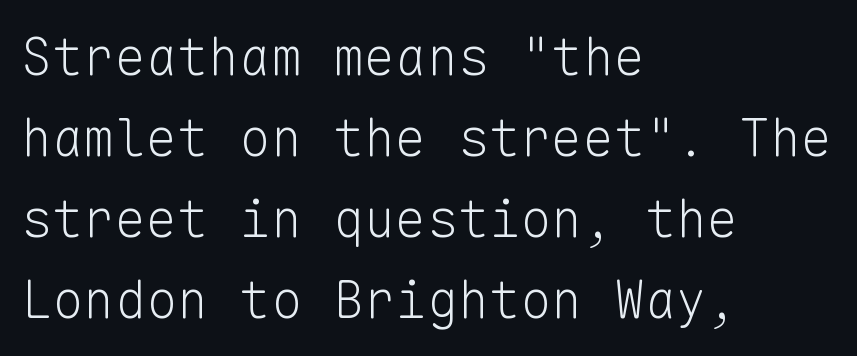
A sans-serif font was chosen for this passage. Here the designer chose a console-style face with uniform glyph widths. Vertical strokes here are truly vertical. Descenders are the only things crossing below the line.
